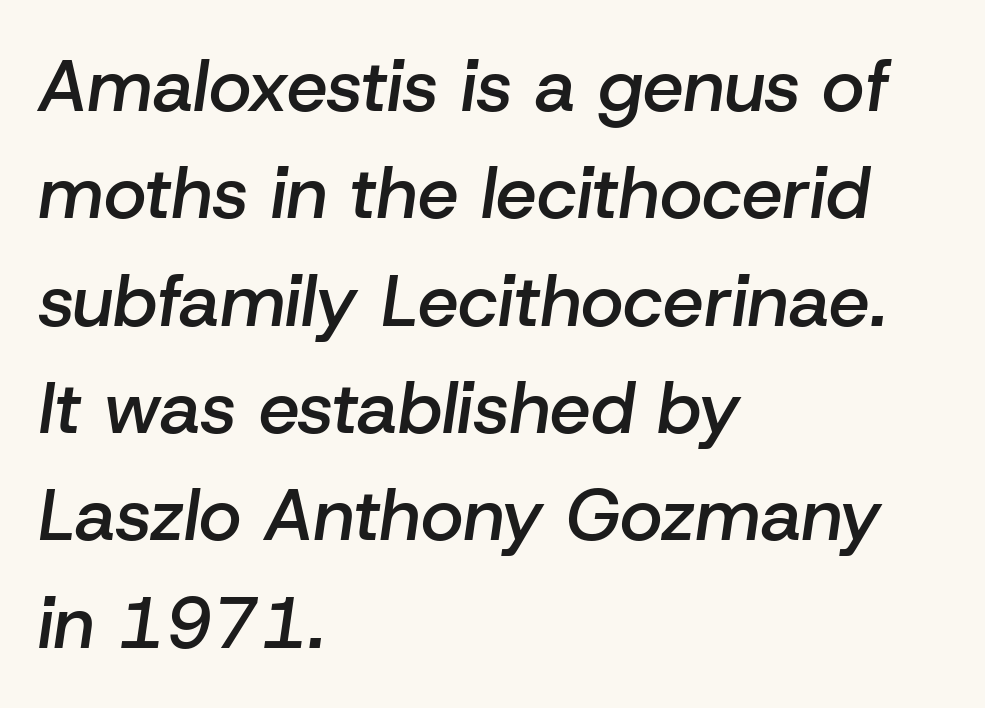
Q: Is the text bold? A: Semi-bold.
Q: Is the text italic (slanted)? A: Yes, it leans right by about 8 degrees.
Q: Is the text underlined? A: No.
Q: How is the paragraph aligned? A: Left-aligned.
Q: Is the spacing between letters normal or unusually wide? A: Normal.
Q: Is the spacing between lines tight, normal or loose? A: Normal.
Q: Width (condensed, normal, or wide)? A: Normal.
Q: Stroke contrast? A: Low.
Q: x-height? A: Medium.
Q: Monospaced? A: No.
